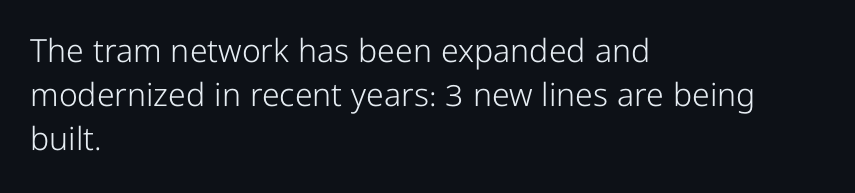
Q: Is the text bold? A: No.
Q: Is the text italic (slanted)? A: No, it is upright.
Q: Is the typeface a serif or a sans-serif typeface? A: Sans-serif.
Q: Is the text underlined? A: No.
Q: How is the paragraph aligned? A: Left-aligned.
Q: Is the spacing between letters normal or unusually wide? A: Normal.
Q: Is the spacing between lines tight, normal or loose? A: Normal.
Q: Width (condensed, normal, or wide)? A: Condensed.
Q: Stroke contrast? A: Low.
Q: x-height? A: Medium.
Q: Monospaced? A: No.
